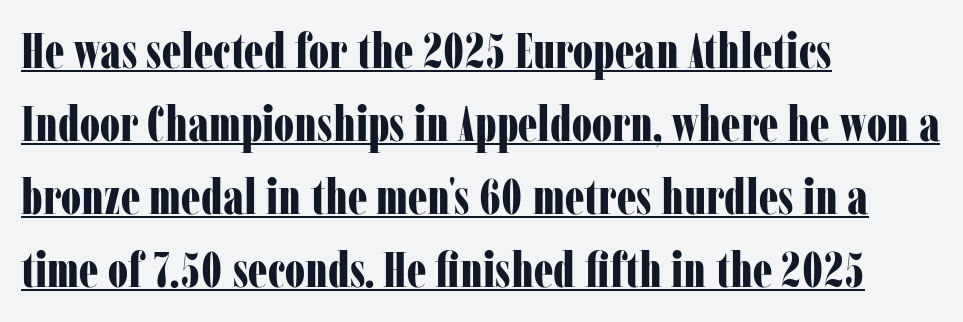
{"serif": "yes", "italic": "no", "bold": "yes", "weight": "bold", "width": "condensed", "stroke_contrast": "low", "x_height": "medium", "monospaced": "no", "underline": "yes", "align": "left", "line_spacing": "normal", "line_spacing_ratio": 1.49, "letter_spacing": "normal", "letter_spacing_em": 0.0, "glyph_px": 49}
